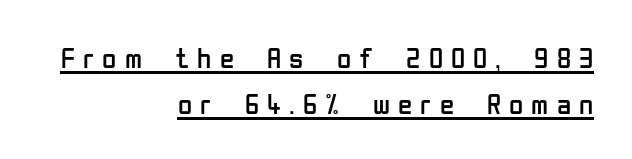
Q: Is the text bold? A: No.
Q: Is the text italic (slanted)? A: No, it is upright.
Q: Is the typeface a serif or a sans-serif typeface? A: Sans-serif.
Q: Is the text underlined? A: Yes.
Q: How is the paragraph aligned? A: Right-aligned.
Q: Is the spacing between letters normal or unusually wide? A: Unusually wide.
Q: Is the spacing between lines tight, normal or loose? A: Normal.
Q: Width (condensed, normal, or wide)? A: Condensed.
Q: Stroke contrast? A: Low.
Q: x-height? A: Medium.
Q: Monospaced? A: No.
